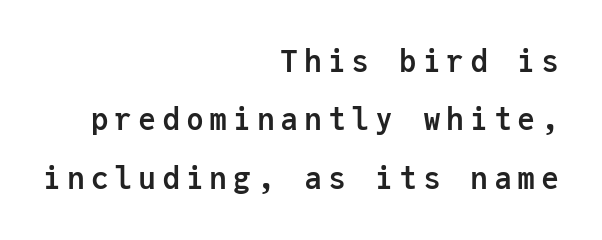
{"serif": "no", "italic": "no", "bold": "yes", "weight": "semibold", "width": "normal", "stroke_contrast": "low", "x_height": "medium", "monospaced": "yes", "underline": "no", "align": "right", "line_spacing": "loose", "line_spacing_ratio": 1.95, "glyph_px": 30}
